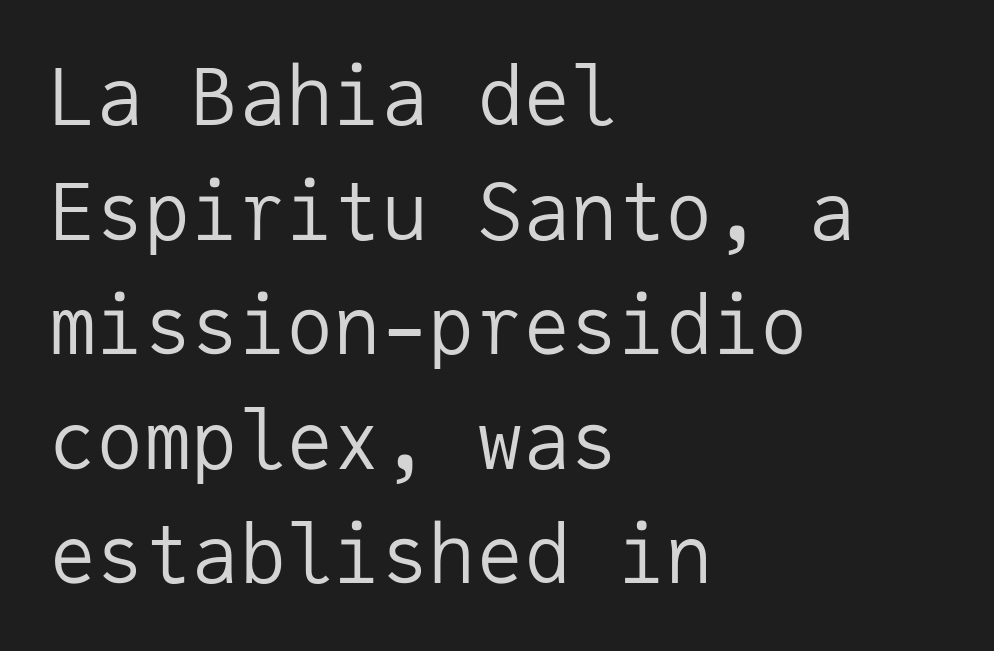
Q: Is the text bold? A: No.
Q: Is the text italic (slanted)? A: No, it is upright.
Q: Is the typeface a serif or a sans-serif typeface? A: Sans-serif.
Q: Is the text underlined? A: No.
Q: How is the paragraph aligned? A: Left-aligned.
Q: Is the spacing between letters normal or unusually wide? A: Normal.
Q: Is the spacing between lines tight, normal or loose? A: Normal.
Q: Width (condensed, normal, or wide)? A: Normal.
Q: Stroke contrast? A: Low.
Q: x-height? A: Medium.
Q: Monospaced? A: Yes.
